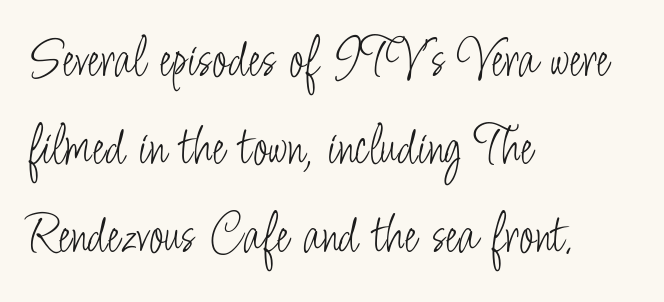
The face used here is proportionally spaced, like ordinary book or web type. Characters follow at the spacing the type designer built in. This is not heavy type; no bold has been used.
